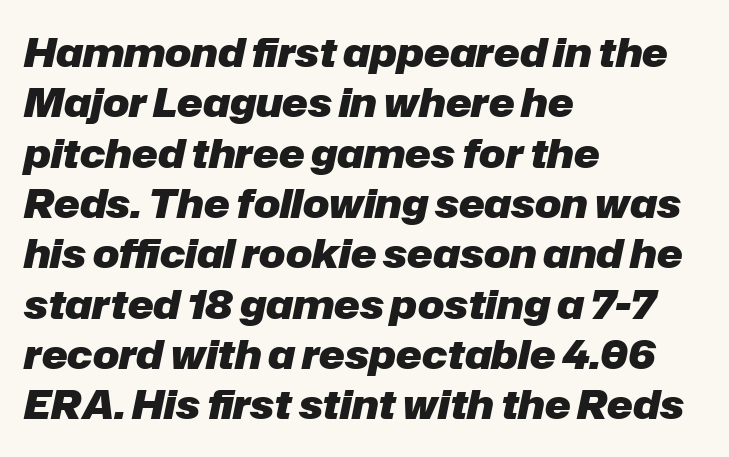
The image shows 39 px heavy type, italic (leaning right); set left-aligned, normal line spacing (1.29x), normal letter spacing, not underlined; low stroke contrast and a medium x-height.
